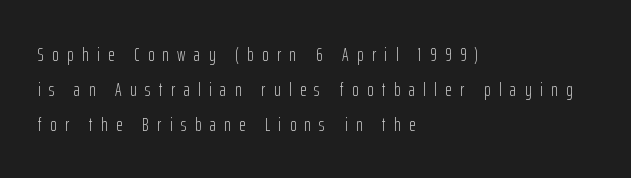
{"italic": "no", "bold": "no", "underline": "no", "align": "left", "line_spacing_ratio": 1.74, "letter_spacing": "wide", "letter_spacing_em": 0.42, "glyph_px": 20}
